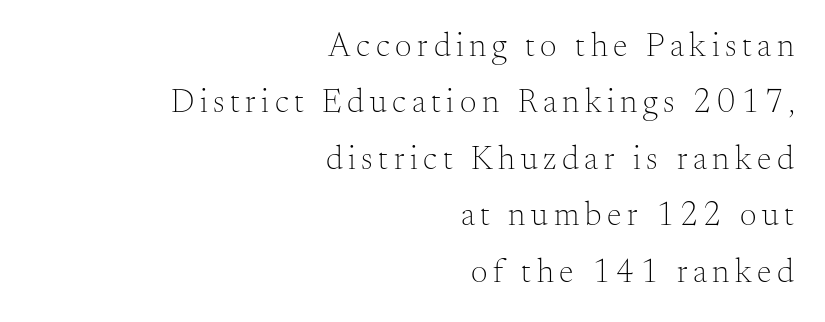
The image shows 33 px light serif type, upright; set right-aligned, line spacing 1.71x, not underlined; medium stroke contrast and a small x-height.
